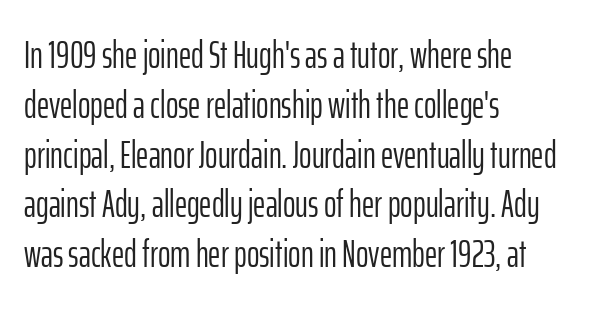
The image shows 38 px light, condensed sans-serif type, upright; set left-aligned, normal line spacing (1.31x), normal letter spacing, not underlined; low stroke contrast and a medium x-height.
